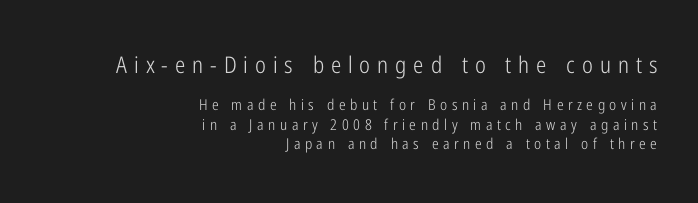
{"italic": "no", "bold": "no", "underline": "no", "align": "right", "line_spacing": "normal", "line_spacing_ratio": 1.3, "letter_spacing": "wide", "letter_spacing_em": 0.3, "larger_block": "first", "size_ratio": 1.53, "glyph_px": 23}
